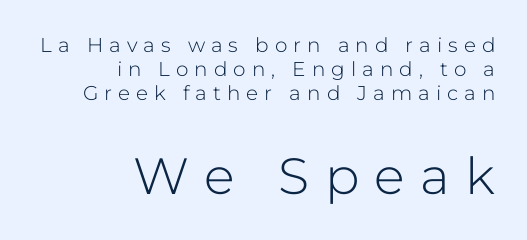
{"serif": "no", "italic": "no", "bold": "no", "weight": "light", "width": "normal", "stroke_contrast": "low", "x_height": "medium", "monospaced": "no", "underline": "no", "align": "right", "line_spacing_ratio": 1.19, "letter_spacing": "wide", "letter_spacing_em": 0.3, "larger_block": "second", "size_ratio": 2.55, "glyph_px": 51}
